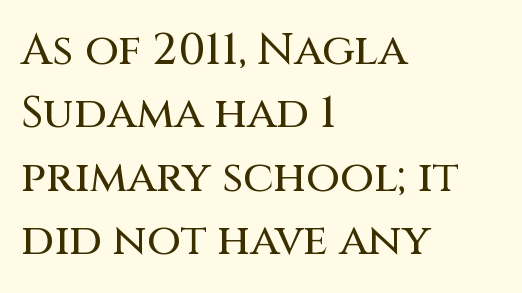
{"serif": "no", "italic": "no", "width": "normal", "stroke_contrast": "medium", "x_height": "large", "monospaced": "no", "underline": "no", "align": "left", "line_spacing": "normal", "line_spacing_ratio": 1.44, "letter_spacing": "normal", "letter_spacing_em": 0.0, "glyph_px": 44}
